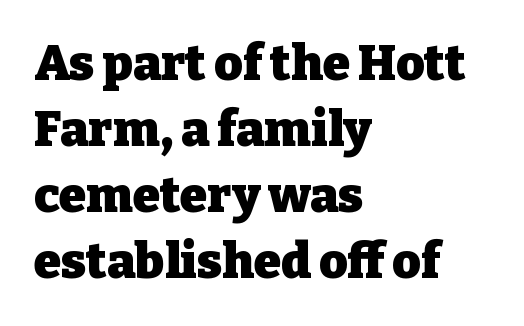
The horizontal fit of the characters is conventional and even. This sample uses an upright cut, with every glyph sitting square on the baseline. A typesetter would call this proportional, since set widths differ per character. Type style note: has serifs. A bare baseline throughout the passage.
